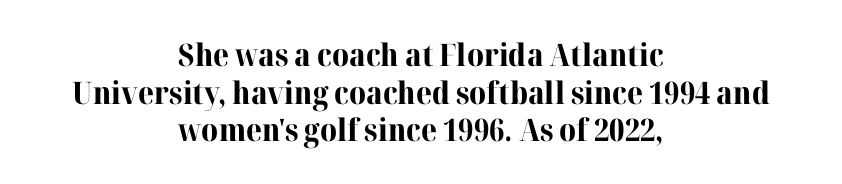
Compared with a flush-left layout, this one balances lines on the center instead. Here the glyphs are tracked normally, forming tight word shapes. You could not count columns in this text — the font is proportionally spaced. The glyphs have the mass of a bold cut. Rendered with straight, roman letterforms. A bare baseline throughout the passage.
